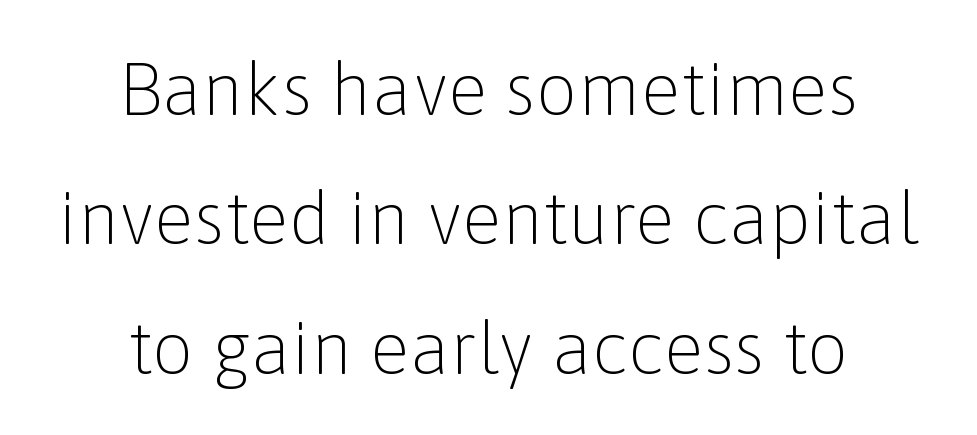
The image shows 74 px light sans-serif type, upright; set centered, line spacing 1.75x, normal letter spacing, not underlined; low stroke contrast and a medium x-height.
